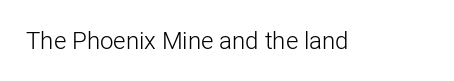
{"italic": "no", "bold": "no", "underline": "no", "letter_spacing": "normal", "letter_spacing_em": 0.0, "glyph_px": 24}
